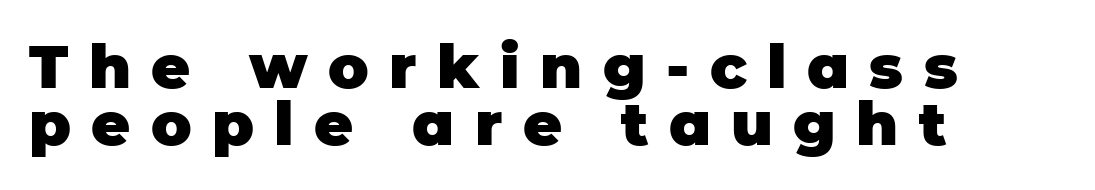
{"serif": "no", "italic": "no", "bold": "yes", "weight": "heavy", "width": "normal", "stroke_contrast": "low", "x_height": "large", "monospaced": "no", "underline": "no", "align": "left", "line_spacing": "tight", "line_spacing_ratio": 0.95, "letter_spacing": "wide", "letter_spacing_em": 0.34, "glyph_px": 60}
